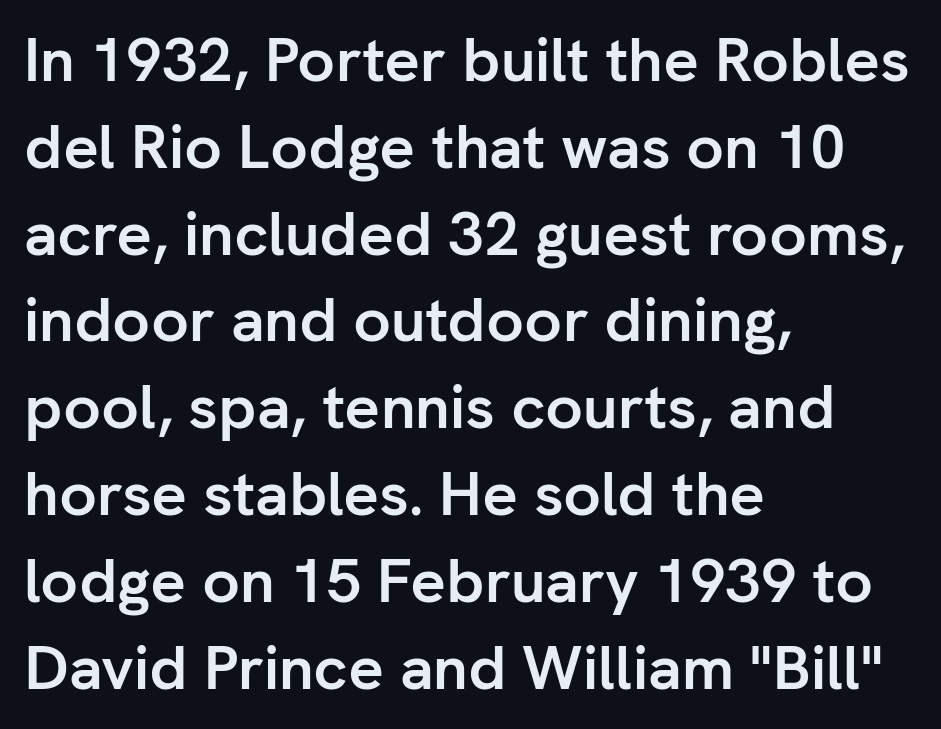
The image shows 62 px semibold sans-serif type, upright; set left-aligned, normal line spacing (1.4x), normal letter spacing, not underlined; low stroke contrast and a medium x-height.
